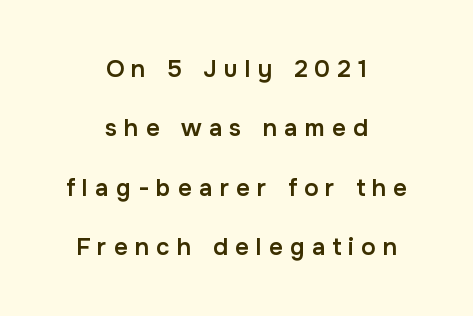
The image shows 24 px text type, upright; set centered, loose line spacing (2.47x), unusually wide letter spacing (+0.3 em), not underlined.
